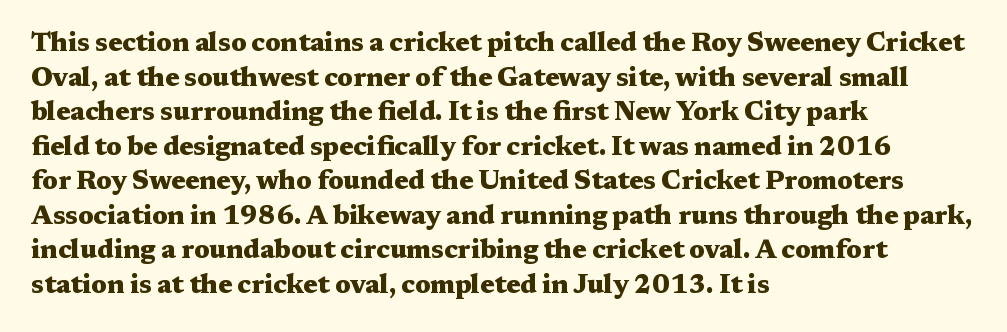
Do the letters lean? They stand straight. Standard letterfit; no display-style spreading of the glyphs. The strip under each line holds only bare page. The rendering anchors every line to the left-hand side. The glyphs have the mass of a bold cut. Quick note: interline space is typical.
